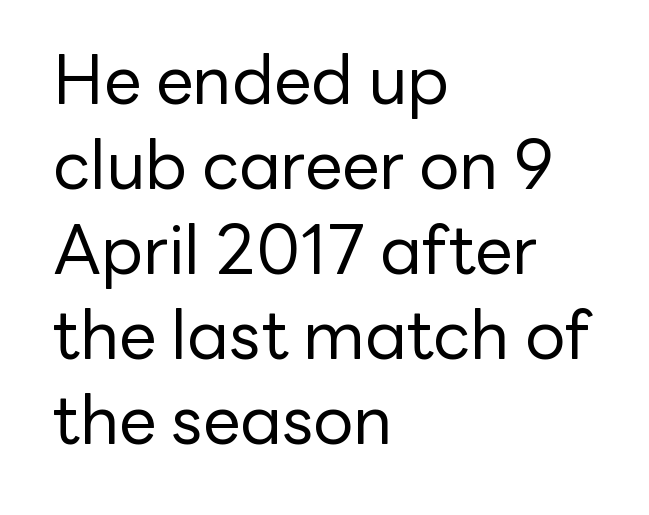
The image shows 67 px regular-weight sans-serif type, upright; set left-aligned, normal line spacing (1.27x), normal letter spacing, not underlined; low stroke contrast and a medium x-height.
